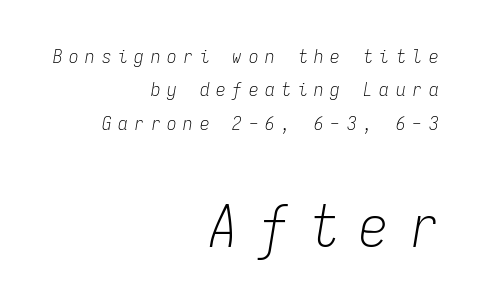
The image shows 58 px light, condensed type, italic (leaning right), monospaced; set right-aligned, line spacing 1.76x, unusually wide letter spacing (+0.36 em), not underlined; the second (bottom) block is 3.05x larger; low stroke contrast and a medium x-height.
